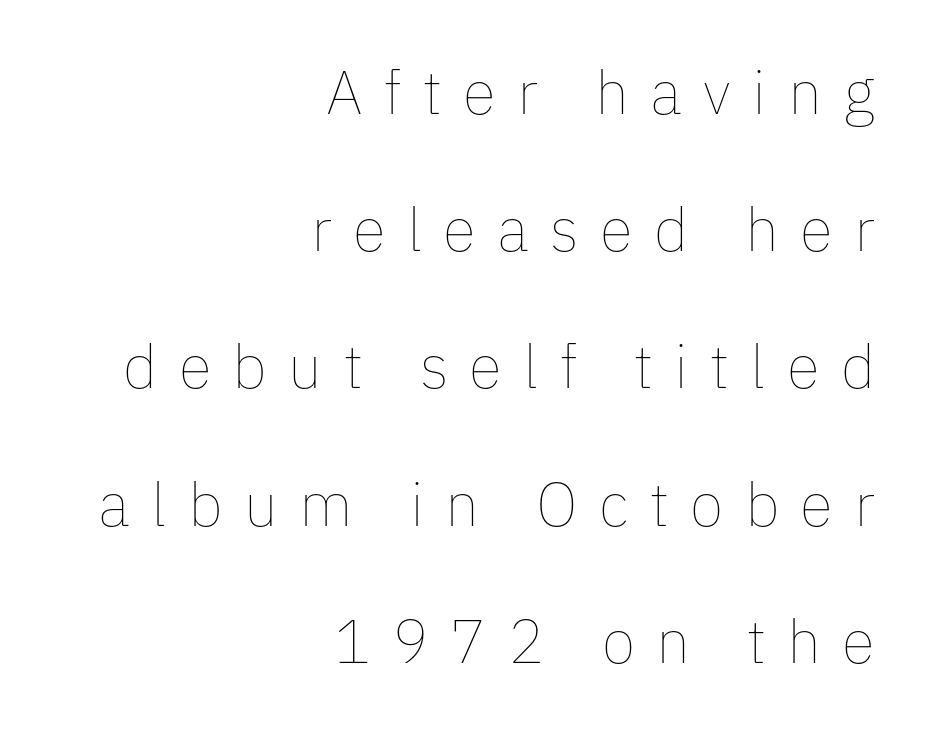
{"italic": "no", "bold": "no", "weight": "thin", "width": "normal", "stroke_contrast": "low", "x_height": "medium", "monospaced": "no", "underline": "no", "align": "right", "line_spacing": "loose", "line_spacing_ratio": 2.25, "letter_spacing": "wide", "letter_spacing_em": 0.35, "glyph_px": 61}
